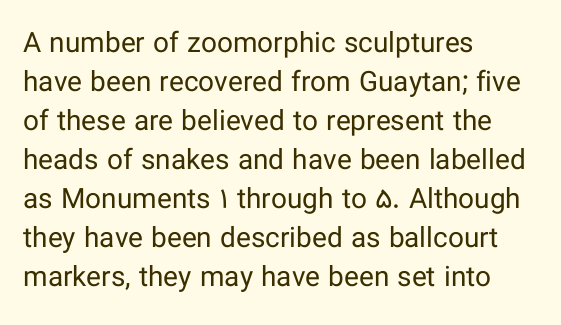
Q: Is the text bold? A: No.
Q: Is the text italic (slanted)? A: No, it is upright.
Q: Is the typeface a serif or a sans-serif typeface? A: Sans-serif.
Q: Is the text underlined? A: No.
Q: How is the paragraph aligned? A: Left-aligned.
Q: Is the spacing between letters normal or unusually wide? A: Normal.
Q: Is the spacing between lines tight, normal or loose? A: Normal.
Q: Width (condensed, normal, or wide)? A: Normal.
Q: Stroke contrast? A: Low.
Q: x-height? A: Medium.
Q: Monospaced? A: No.
